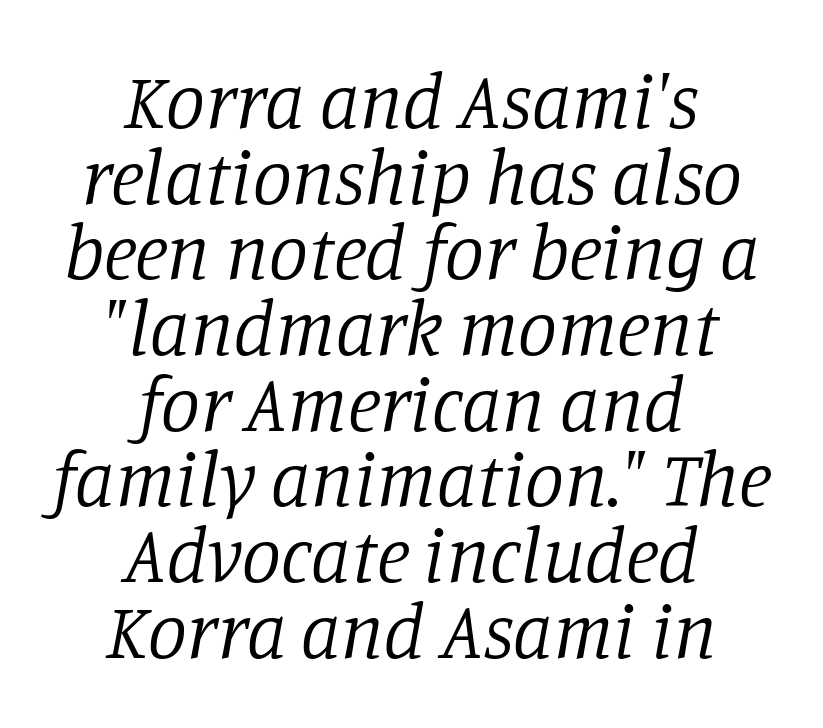
The image shows 78 px regular-weight serif type, italic (leaning right); set centered, tight line spacing (0.97x), normal letter spacing, not underlined; low stroke contrast and a large x-height.
